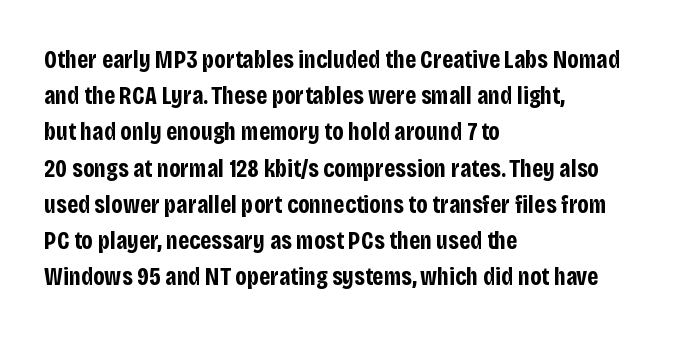
{"italic": "no", "bold": "yes", "underline": "no", "align": "left", "line_spacing": "normal", "line_spacing_ratio": 1.45, "letter_spacing": "normal", "letter_spacing_em": 0.0, "glyph_px": 25}
